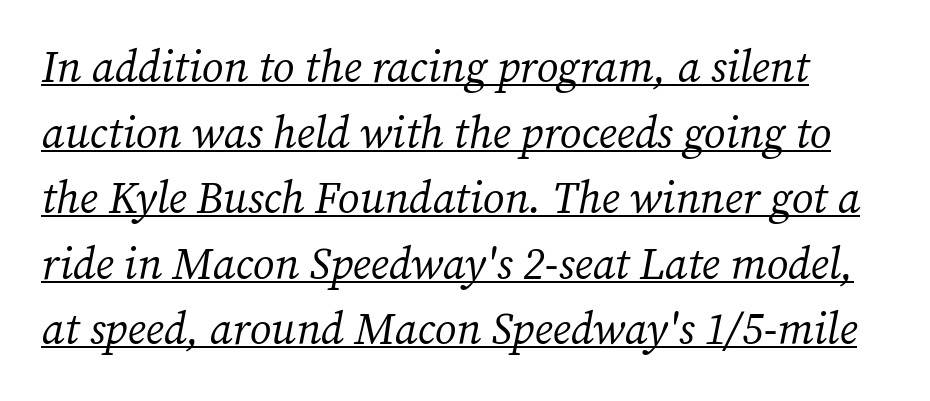
The image shows 44 px regular-weight serif type, italic (leaning right); set normal line spacing (1.49x), normal letter spacing, underlined; medium stroke contrast and a medium x-height.
